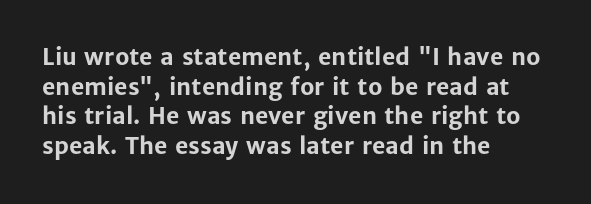
Is there any slant? The stems are plumb. Nothing unusual about the tracking: characters are spaced as the font intends. These words are printed bold, with thick strokes throughout. Evenly set lines give the paragraph a standard silhouette.
